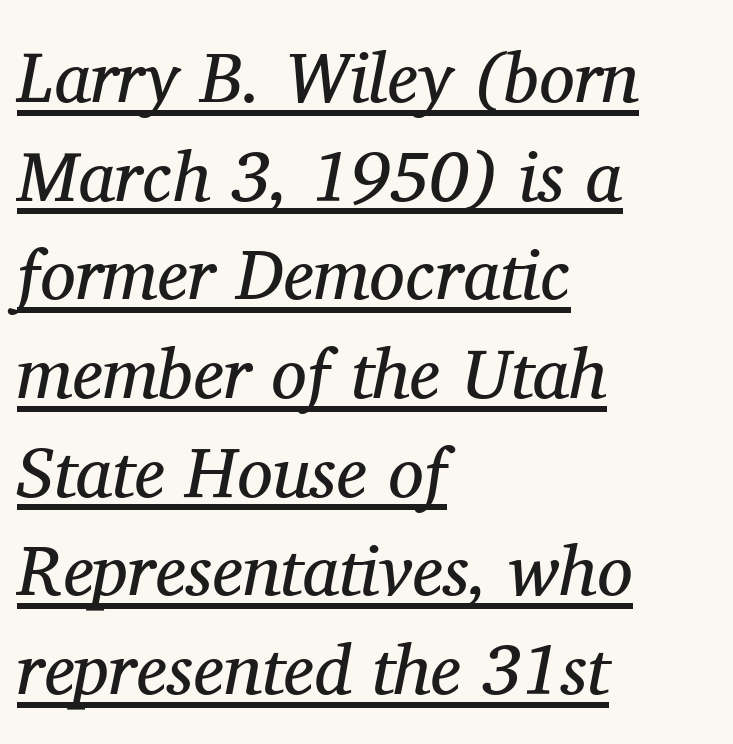
A typesetter would mark this as italic. Is the block centered? No — it sits flush against the left margin. These lines keep a tight, regular rhythm from letter to letter. Successive baselines arrive at the customary interval. Do the characters align in a grid? No, the font is proportional. Quick note: underline on.
